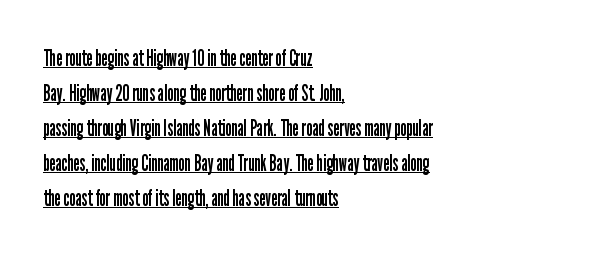
The image shows 23 px text type, upright; set left-aligned, normal line spacing (1.52x), normal letter spacing, underlined.
